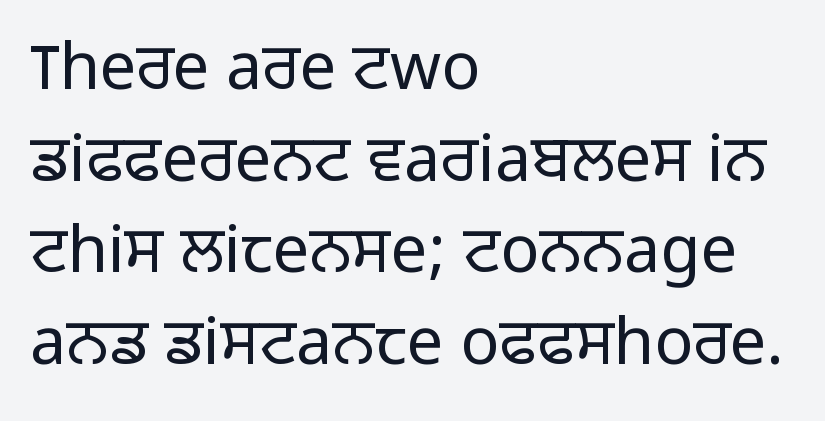
The image shows 65 px light sans-serif type, upright; set left-aligned, normal line spacing (1.41x), normal letter spacing, not underlined; low stroke contrast and a medium x-height.
